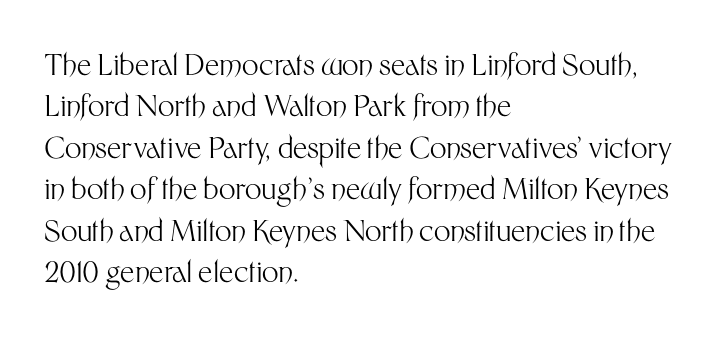
Stroke thickness stays within the range of a standard reading face or lighter. The characters display no serif detailing; their extremities are plain. Varying glyph widths throughout — classic text-font behaviour. Vertical spacing — default. No extra tracking has been applied to these lines.
